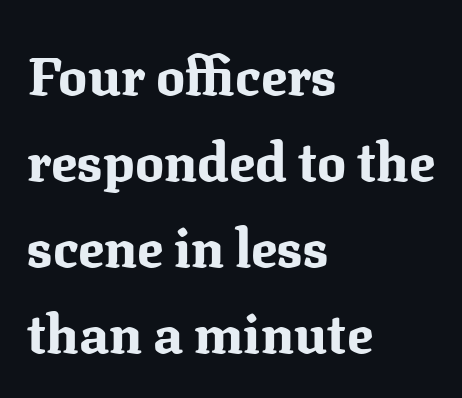
{"serif": "yes", "italic": "no", "bold": "yes", "weight": "bold", "width": "normal", "stroke_contrast": "medium", "x_height": "medium", "monospaced": "no", "underline": "no", "align": "left", "line_spacing": "normal", "line_spacing_ratio": 1.59, "letter_spacing": "normal", "letter_spacing_em": 0.0, "glyph_px": 54}
